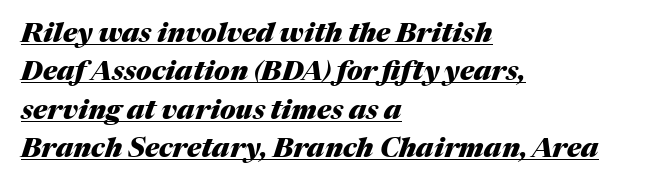
The image shows 27 px bold type, italic (leaning right); set left-aligned, normal line spacing (1.42x), normal letter spacing, underlined.
